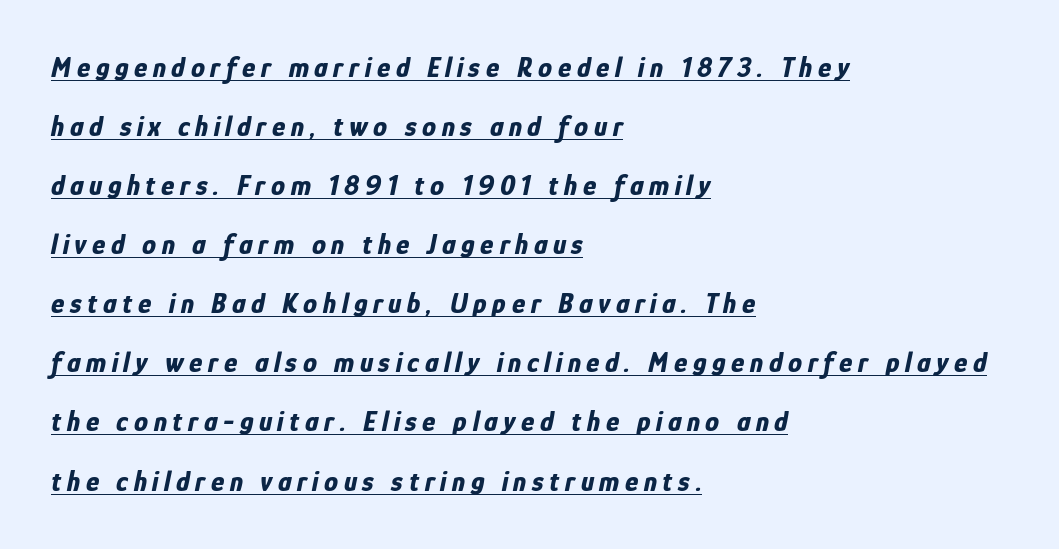
The image shows 28 px bold, condensed type, italic (leaning right); set left-aligned, loose line spacing (2.11x), unusually wide letter spacing (+0.2 em), underlined; low stroke contrast and a medium x-height.
